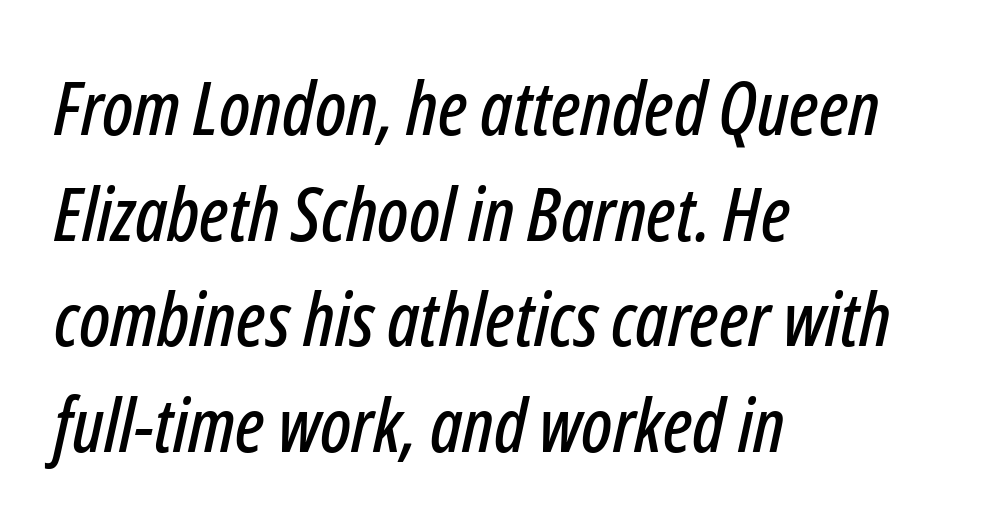
The image shows 75 px condensed type, italic (leaning right); set left-aligned, normal line spacing (1.41x), normal letter spacing, not underlined; low stroke contrast and a medium x-height.
